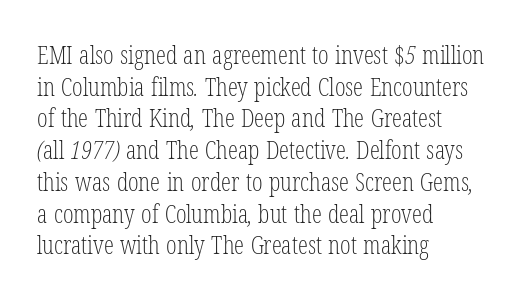
A quiet, ordinary-to-light weight characterises the typeface. Decoration check: the copy has no underline. What stands out about the letter spacing? Nothing — it is the standard amount. Every row of glyphs begins at an identical x-position on the left. Leading matches the norm, producing a regular column.
